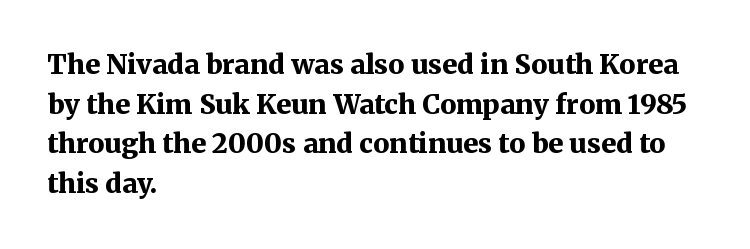
Q: Is the text bold? A: Yes.
Q: Is the text italic (slanted)? A: No, it is upright.
Q: Is the text underlined? A: No.
Q: How is the paragraph aligned? A: Left-aligned.
Q: Is the spacing between letters normal or unusually wide? A: Normal.
Q: Is the spacing between lines tight, normal or loose? A: Normal.
